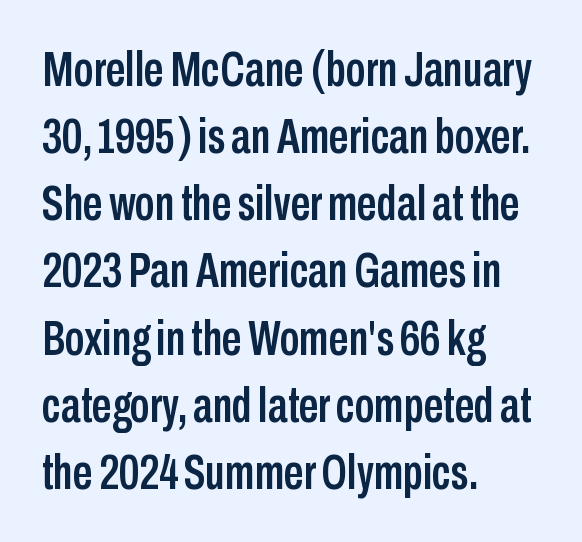
Q: Is the text italic (slanted)? A: No, it is upright.
Q: Is the typeface a serif or a sans-serif typeface? A: Sans-serif.
Q: Is the text underlined? A: No.
Q: How is the paragraph aligned? A: Left-aligned.
Q: Is the spacing between letters normal or unusually wide? A: Normal.
Q: Is the spacing between lines tight, normal or loose? A: Normal.
Q: Width (condensed, normal, or wide)? A: Condensed.
Q: Stroke contrast? A: Low.
Q: x-height? A: Medium.
Q: Monospaced? A: No.
